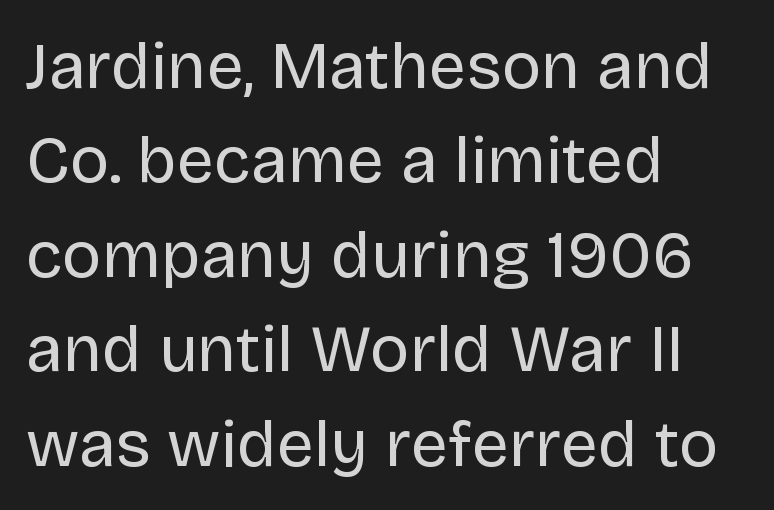
Q: Is the text bold? A: No.
Q: Is the text italic (slanted)? A: No, it is upright.
Q: Is the typeface a serif or a sans-serif typeface? A: Sans-serif.
Q: Is the text underlined? A: No.
Q: How is the paragraph aligned? A: Left-aligned.
Q: Is the spacing between letters normal or unusually wide? A: Normal.
Q: Is the spacing between lines tight, normal or loose? A: Normal.
Q: Width (condensed, normal, or wide)? A: Normal.
Q: Stroke contrast? A: Low.
Q: x-height? A: Large.
Q: Monospaced? A: No.
